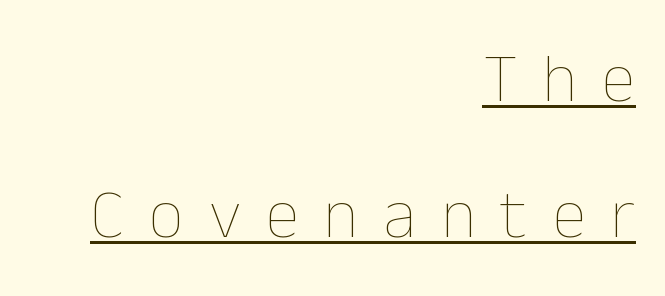
The image shows 69 px thin type, upright; set right-aligned, loose line spacing (1.97x), unusually wide letter spacing (+0.36 em), underlined; low stroke contrast and a medium x-height.
